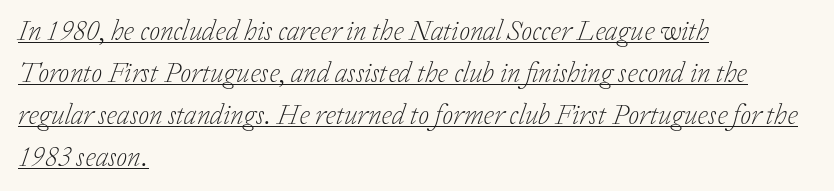
{"serif": "yes", "italic": "yes", "lean": "right", "slant_degrees": 20, "bold": "no", "weight": "light", "width": "normal", "stroke_contrast": "low", "x_height": "medium", "monospaced": "no", "underline": "yes", "align": "left", "line_spacing": "normal", "line_spacing_ratio": 1.5, "letter_spacing": "normal", "letter_spacing_em": 0.0, "glyph_px": 28}
